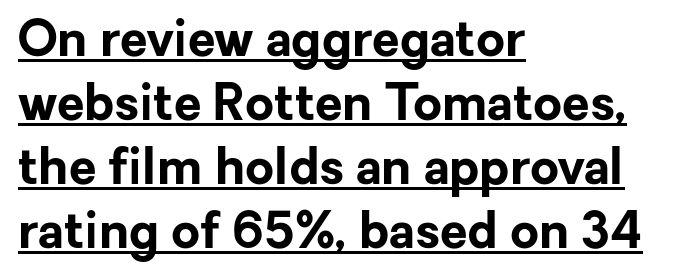
Q: Is the text bold? A: Yes.
Q: Is the text italic (slanted)? A: No, it is upright.
Q: Is the typeface a serif or a sans-serif typeface? A: Sans-serif.
Q: Is the text underlined? A: Yes.
Q: How is the paragraph aligned? A: Left-aligned.
Q: Is the spacing between letters normal or unusually wide? A: Normal.
Q: Is the spacing between lines tight, normal or loose? A: Normal.
Q: Width (condensed, normal, or wide)? A: Normal.
Q: Stroke contrast? A: Low.
Q: x-height? A: Medium.
Q: Monospaced? A: No.
